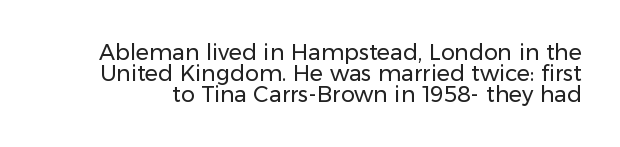
Q: Is the text bold? A: No.
Q: Is the text italic (slanted)? A: No, it is upright.
Q: Is the text underlined? A: No.
Q: Is the spacing between letters normal or unusually wide? A: Normal.
Q: Is the spacing between lines tight, normal or loose? A: Tight.
